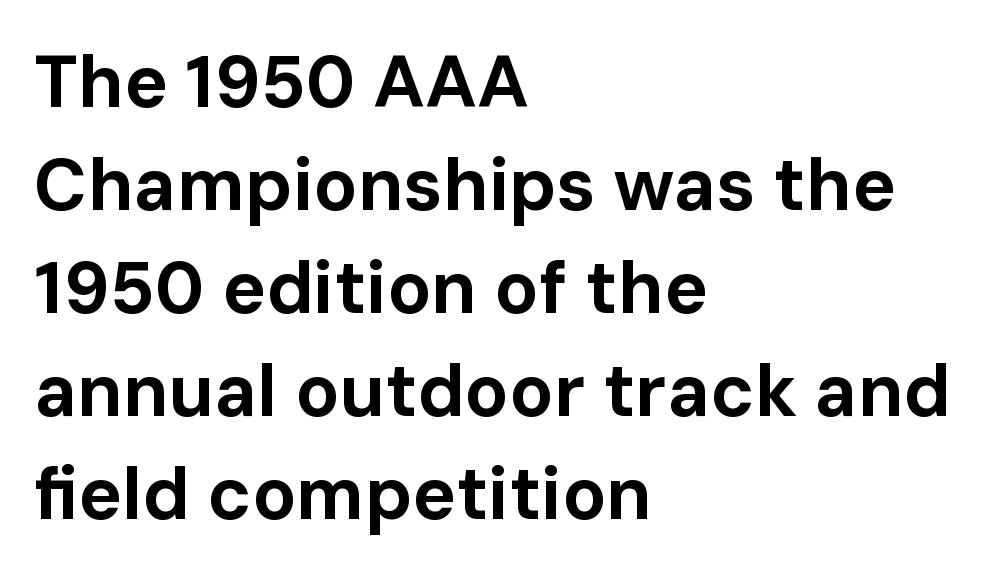
Q: Is the text bold? A: Yes.
Q: Is the text italic (slanted)? A: No, it is upright.
Q: Is the typeface a serif or a sans-serif typeface? A: Sans-serif.
Q: Is the text underlined? A: No.
Q: How is the paragraph aligned? A: Left-aligned.
Q: Is the spacing between letters normal or unusually wide? A: Normal.
Q: Is the spacing between lines tight, normal or loose? A: Normal.
Q: Width (condensed, normal, or wide)? A: Normal.
Q: Stroke contrast? A: Low.
Q: x-height? A: Medium.
Q: Monospaced? A: No.
